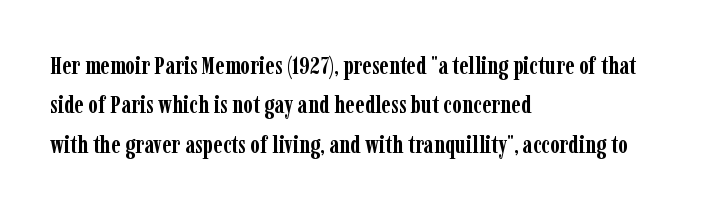
Evenly set lines give the paragraph a standard silhouette. Glance below the letters and you will spot only blank space. Typeset ragged right — the left edge is the straight one. This sample uses plain, unmodified letter spacing. Style check: upright. I'd describe the lettering as bold — thick and assertive.
